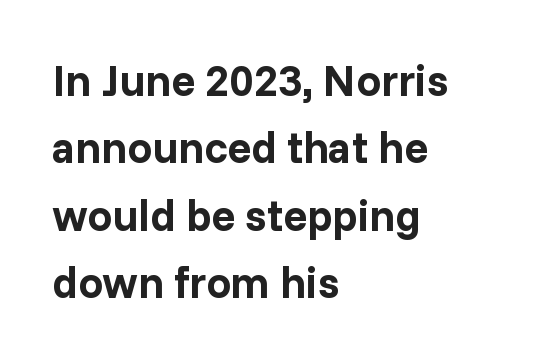
The image shows 44 px bold sans-serif type, upright; set left-aligned, normal line spacing (1.53x), normal letter spacing, not underlined; low stroke contrast and a medium x-height.
